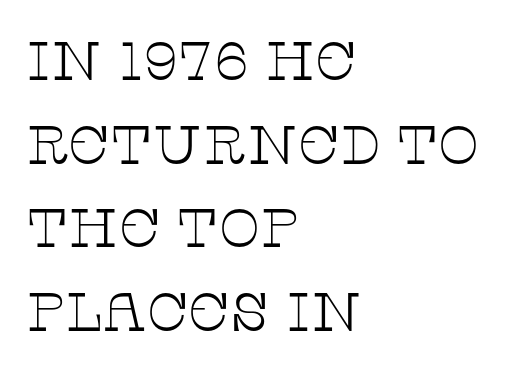
Spacing between characters is what you'd get straight out of the box. The passage is arranged the way most books set body copy — flush left. The designer left line spacing at the default. The type family on display is of the serif kind. The letters look calm and open, with moderate or lighter stems. Italic: no, the glyphs are upright roman.
